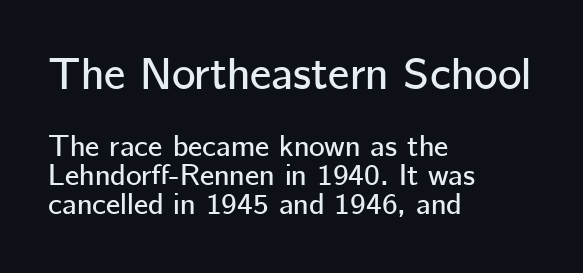
Q: Is the text italic (slanted)? A: No, it is upright.
Q: Is the typeface a serif or a sans-serif typeface? A: Sans-serif.
Q: Is the text underlined? A: No.
Q: How is the paragraph aligned? A: Left-aligned.
Q: Is the spacing between letters normal or unusually wide? A: Normal.
Q: Is the spacing between lines tight, normal or loose? A: Tight.
Q: Which block of text is set in a larger size, the first (top) or the second (bottom)? A: The first (top) one.
Q: Width (condensed, normal, or wide)? A: Normal.
Q: Stroke contrast? A: Low.
Q: x-height? A: Medium.
Q: Monospaced? A: No.
